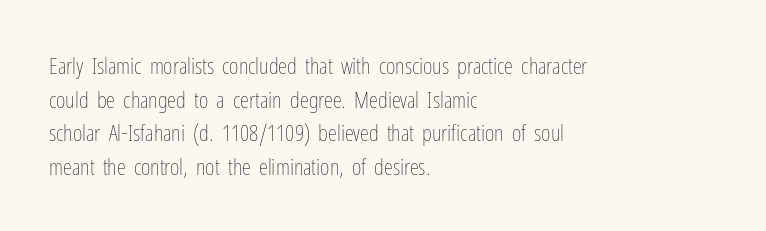
What stands out about the letter spacing? Nothing — it is the standard amount. Type without underlining. You can tell it's not italic because the verticals are truly vertical. Is there much room between lines? A standard amount, neither cramped nor airy.
